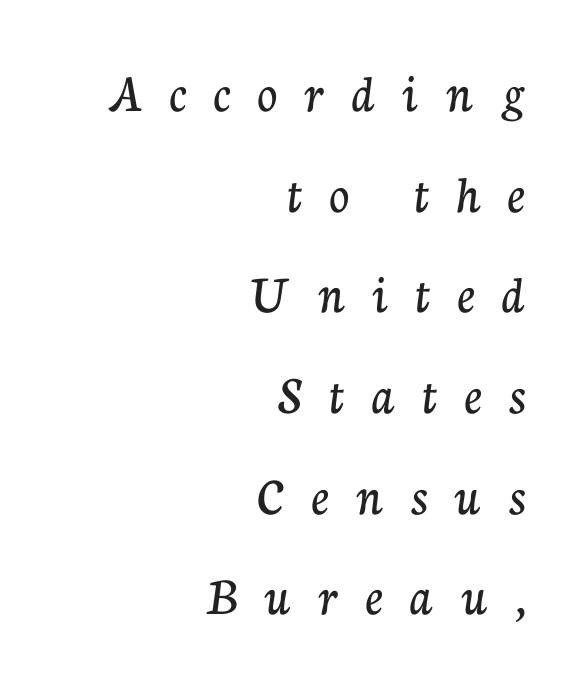
Q: Is the text italic (slanted)? A: Yes.
Q: Is the typeface a serif or a sans-serif typeface? A: Serif.
Q: Is the text underlined? A: No.
Q: How is the paragraph aligned? A: Right-aligned.
Q: Is the spacing between letters normal or unusually wide? A: Unusually wide.
Q: Width (condensed, normal, or wide)? A: Normal.
Q: Stroke contrast? A: Low.
Q: x-height? A: Medium.
Q: Monospaced? A: No.
